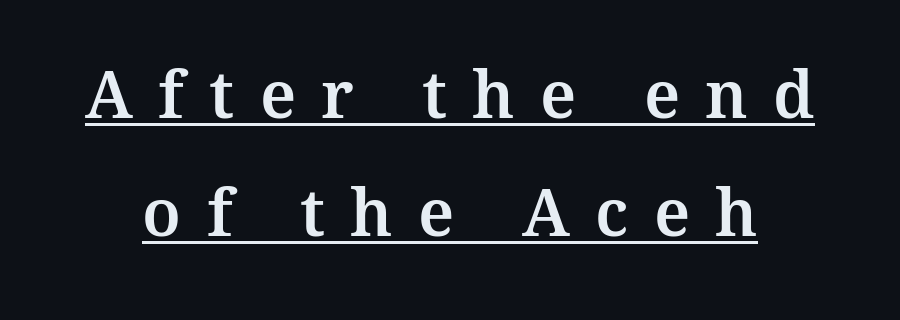
{"serif": "yes", "italic": "no", "width": "normal", "stroke_contrast": "medium", "x_height": "medium", "monospaced": "no", "underline": "yes", "line_spacing_ratio": 1.82, "letter_spacing": "wide", "letter_spacing_em": 0.39, "glyph_px": 65}
